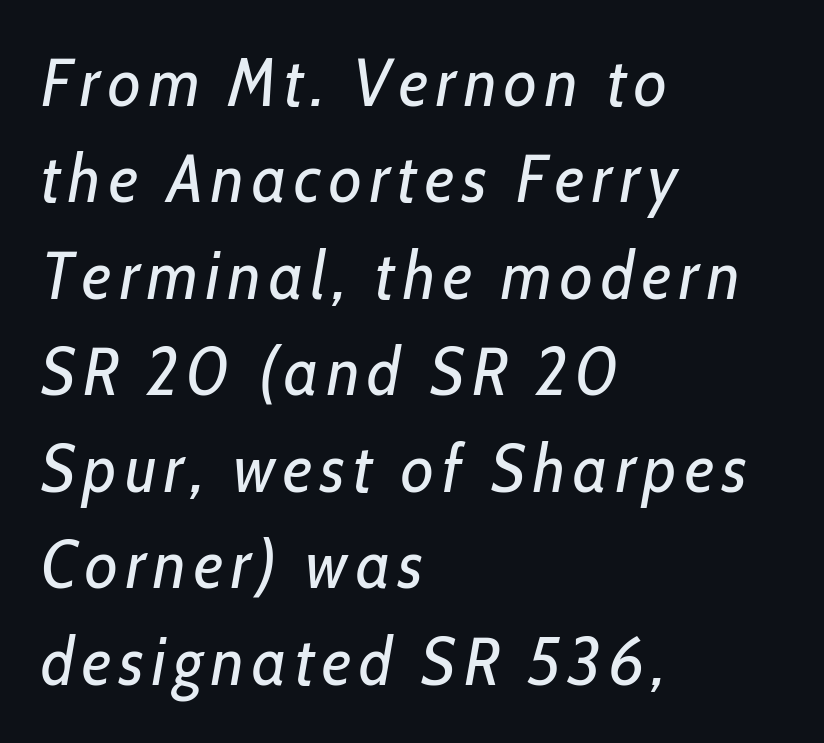
{"italic": "yes", "lean": "right", "slant_degrees": 10, "bold": "no", "weight": "regular", "width": "condensed", "stroke_contrast": "low", "x_height": "medium", "monospaced": "no", "underline": "no", "align": "left", "line_spacing": "normal", "line_spacing_ratio": 1.44, "glyph_px": 67}
